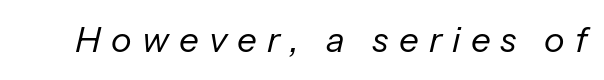
The image shows 35 px regular-weight type, italic (leaning right); set unusually wide letter spacing (+0.29 em), not underlined; low stroke contrast and a medium x-height.
